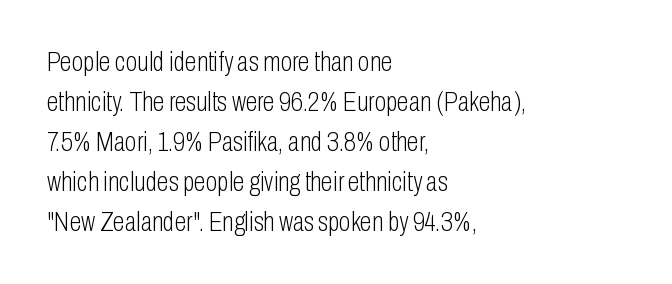
{"italic": "no", "bold": "no", "underline": "no", "align": "left", "line_spacing": "normal", "line_spacing_ratio": 1.48, "letter_spacing": "normal", "letter_spacing_em": 0.0, "glyph_px": 27}
